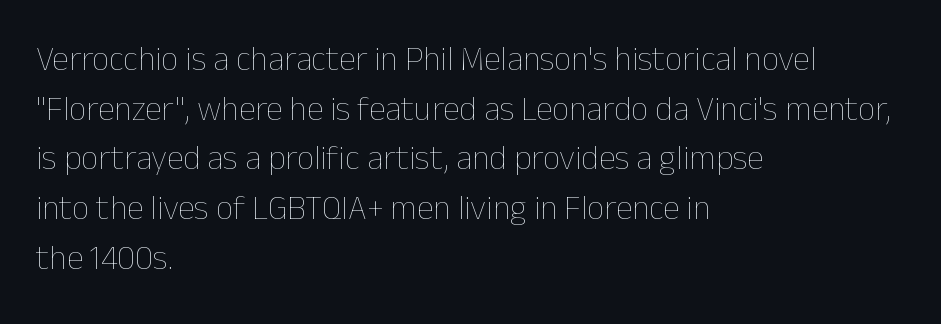
The image shows 34 px thin type, upright; set left-aligned, normal line spacing (1.46x), normal letter spacing, not underlined; low stroke contrast and a medium x-height.
